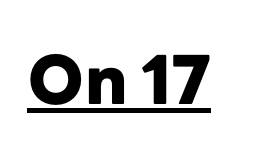
Q: Is the text bold? A: Yes.
Q: Is the text italic (slanted)? A: No, it is upright.
Q: Is the typeface a serif or a sans-serif typeface? A: Sans-serif.
Q: Is the text underlined? A: Yes.
Q: Is the spacing between letters normal or unusually wide? A: Normal.
Q: Width (condensed, normal, or wide)? A: Normal.
Q: Stroke contrast? A: Low.
Q: x-height? A: Medium.
Q: Monospaced? A: No.
